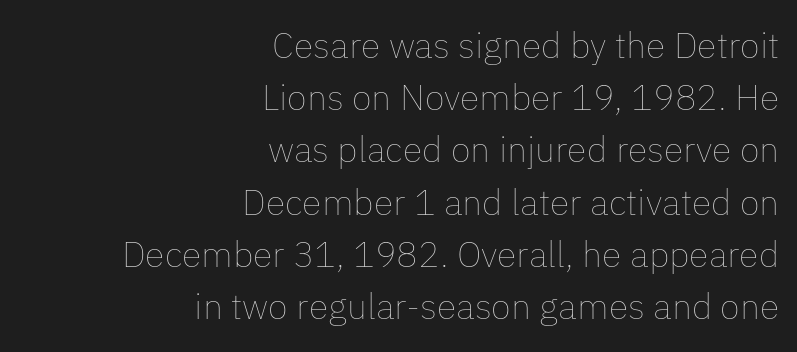
{"italic": "no", "bold": "no", "weight": "thin", "width": "normal", "stroke_contrast": "low", "x_height": "medium", "monospaced": "no", "underline": "no", "align": "right", "line_spacing": "normal", "line_spacing_ratio": 1.45, "letter_spacing": "normal", "letter_spacing_em": 0.0, "glyph_px": 36}
